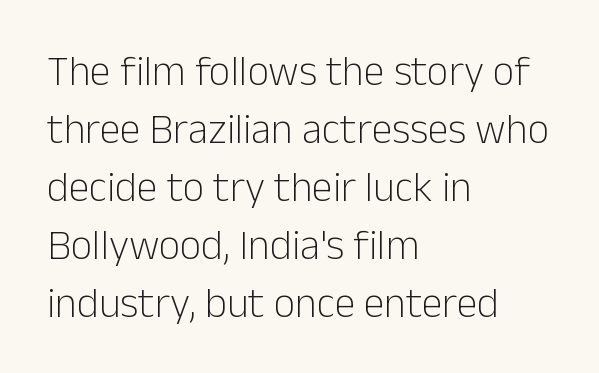
The image shows 42 px light sans-serif type, upright; set left-aligned, normal line spacing (1.38x), normal letter spacing, not underlined; low stroke contrast and a medium x-height.
